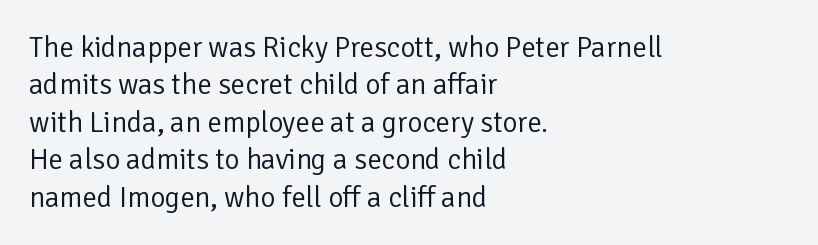
{"serif": "no", "italic": "no", "bold": "no", "weight": "regular", "width": "normal", "stroke_contrast": "low", "x_height": "medium", "monospaced": "no", "underline": "no", "align": "left", "line_spacing": "normal", "line_spacing_ratio": 1.29, "letter_spacing": "normal", "letter_spacing_em": 0.0, "glyph_px": 29}
